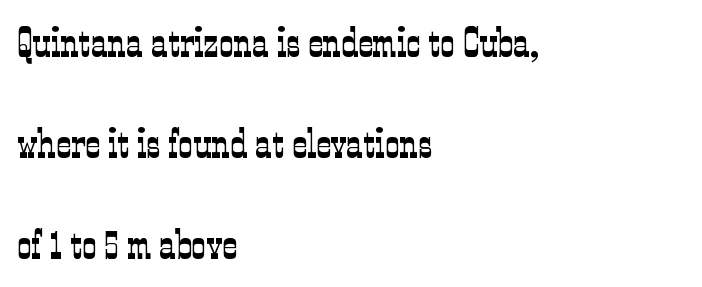
The image shows 41 px light, condensed serif type, upright; set left-aligned, loose line spacing (2.46x), normal letter spacing, not underlined; low stroke contrast and a medium x-height.
